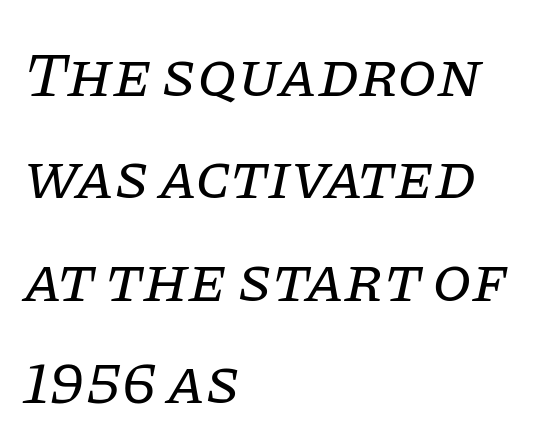
Descenders are the only things crossing below the line. Nothing heavy about these letters — not bold at all. The vertical gap from one line to the next is medium. Would a proofreader flag this as italicized? Yes. The rag falls on the right side of this text block. Proportional: the letters do not fall into vertical columns.
